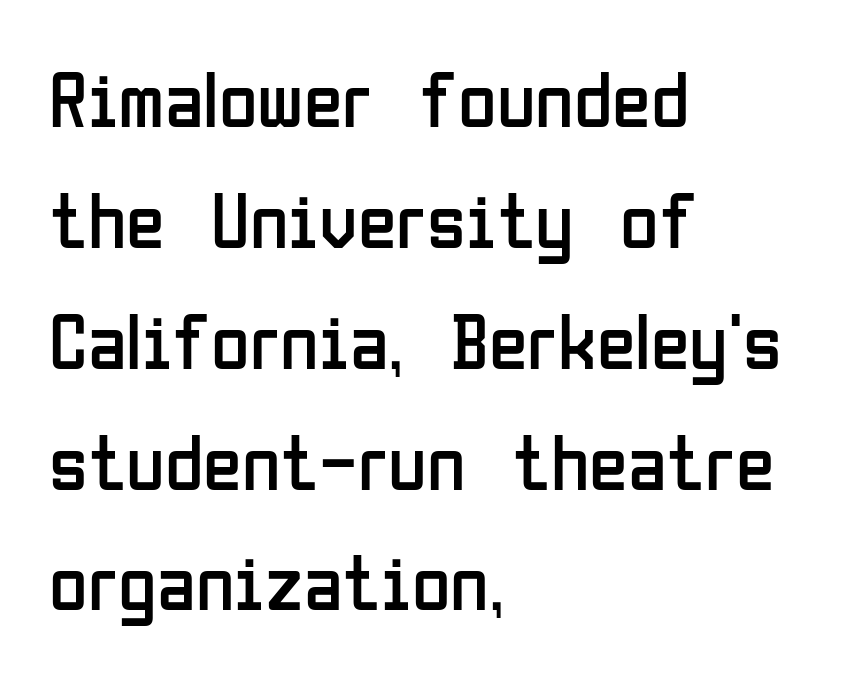
Q: Is the text bold? A: No.
Q: Is the text italic (slanted)? A: No, it is upright.
Q: Is the typeface a serif or a sans-serif typeface? A: Sans-serif.
Q: Is the text underlined? A: No.
Q: How is the paragraph aligned? A: Left-aligned.
Q: Is the spacing between letters normal or unusually wide? A: Normal.
Q: Is the spacing between lines tight, normal or loose? A: Normal.
Q: Width (condensed, normal, or wide)? A: Condensed.
Q: Stroke contrast? A: Low.
Q: x-height? A: Medium.
Q: Monospaced? A: No.
